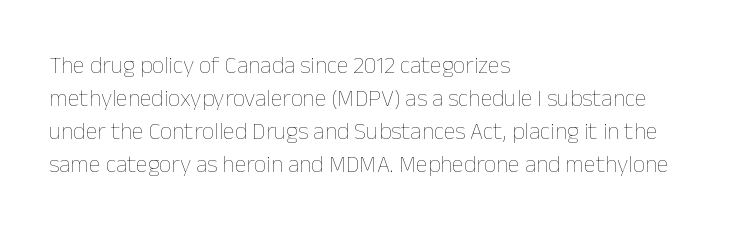
The image shows 24 px text type, upright; set left-aligned, normal line spacing (1.38x), normal letter spacing, not underlined.
